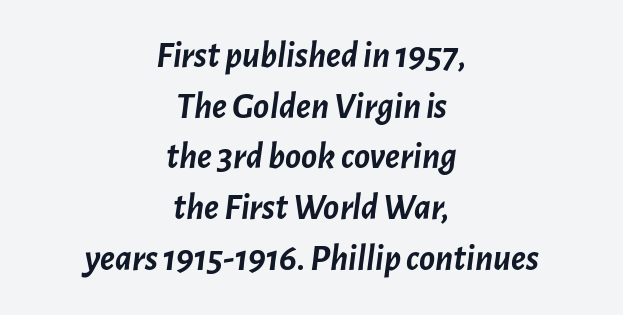
The image shows 37 px semibold type, italic (leaning right); set centered, normal line spacing (1.37x), normal letter spacing, not underlined; low stroke contrast and a medium x-height.
